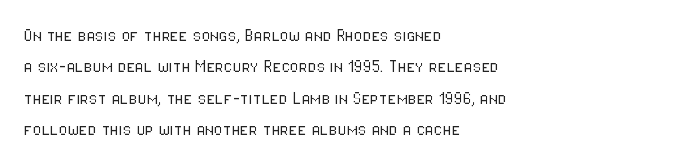
{"italic": "no", "bold": "no", "underline": "no", "align": "left", "line_spacing": "normal", "line_spacing_ratio": 1.57, "letter_spacing": "normal", "letter_spacing_em": 0.0, "glyph_px": 20}
